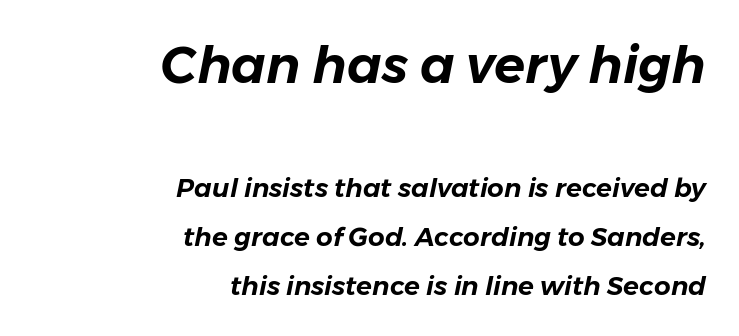
No word sits above an underline. Which margin do the lines hug? The right one — the left edge is uneven. Bigger letters appear in the top chunk; the bottom chunk is reduced. In terms of posture, this sample is oblique. The letters advance in unequal steps, a hallmark of proportional type.
